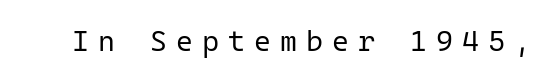
Q: Is the text bold? A: No.
Q: Is the text italic (slanted)? A: No, it is upright.
Q: Is the typeface a serif or a sans-serif typeface? A: Sans-serif.
Q: Is the text underlined? A: No.
Q: Is the spacing between letters normal or unusually wide? A: Unusually wide.
Q: Width (condensed, normal, or wide)? A: Normal.
Q: Stroke contrast? A: Low.
Q: x-height? A: Medium.
Q: Monospaced? A: Yes.
